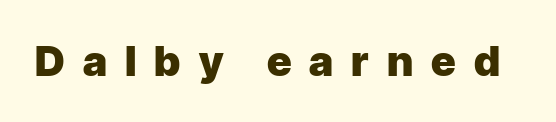
{"serif": "no", "italic": "no", "bold": "yes", "weight": "heavy", "width": "normal", "stroke_contrast": "low", "x_height": "medium", "monospaced": "no", "underline": "no", "letter_spacing": "wide", "letter_spacing_em": 0.43, "glyph_px": 42}
